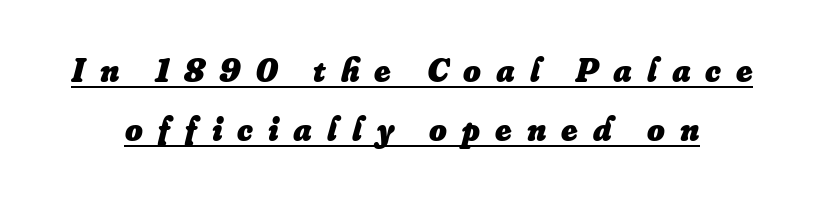
Q: Is the text bold? A: Yes.
Q: Is the text italic (slanted)? A: Yes, it leans right by about 16 degrees.
Q: Is the text underlined? A: Yes.
Q: Is the spacing between letters normal or unusually wide? A: Unusually wide.
Q: Width (condensed, normal, or wide)? A: Normal.
Q: Stroke contrast? A: Low.
Q: x-height? A: Small.
Q: Monospaced? A: No.
